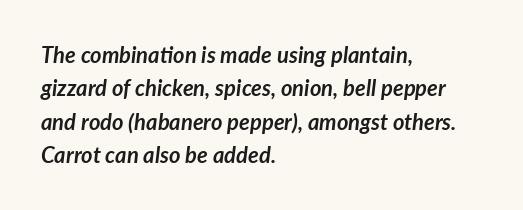
Typeset ragged right — the left edge is the straight one. How are the letters spaced? Ordinarily, with no added tracking. Set as a true bold cut, around the 700 mark. The area under the type is left untouched. Leading: standard.
